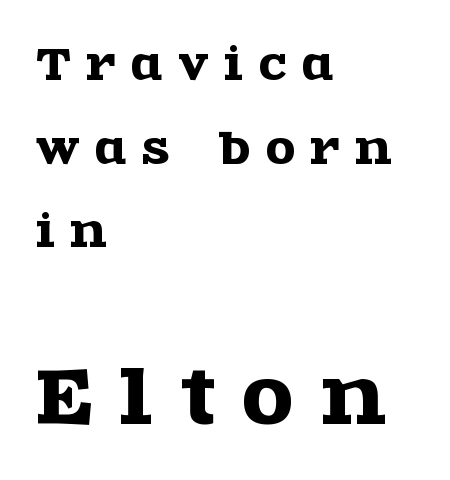
{"serif": "yes", "italic": "no", "width": "wide", "x_height": "large", "monospaced": "no", "underline": "no", "align": "left", "line_spacing": "loose", "line_spacing_ratio": 1.99, "letter_spacing": "wide", "letter_spacing_em": 0.38, "larger_block": "second", "size_ratio": 1.76, "glyph_px": 74}
